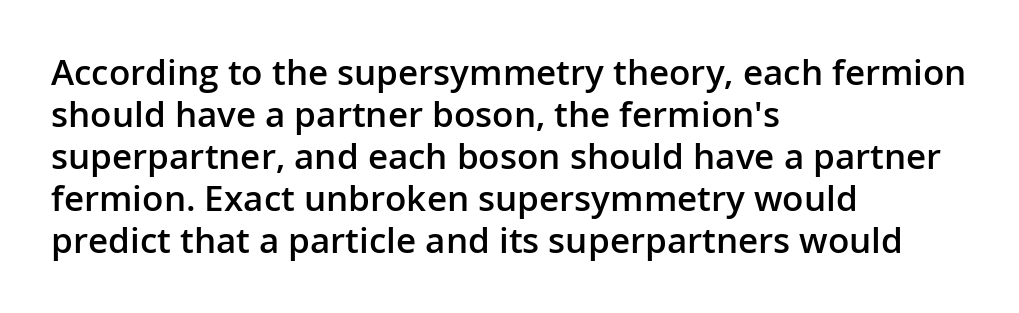
{"serif": "no", "italic": "no", "bold": "semi", "weight": "semibold", "width": "normal", "stroke_contrast": "low", "x_height": "medium", "monospaced": "no", "underline": "no", "align": "left", "line_spacing_ratio": 1.2, "letter_spacing": "normal", "letter_spacing_em": 0.0, "glyph_px": 35}
